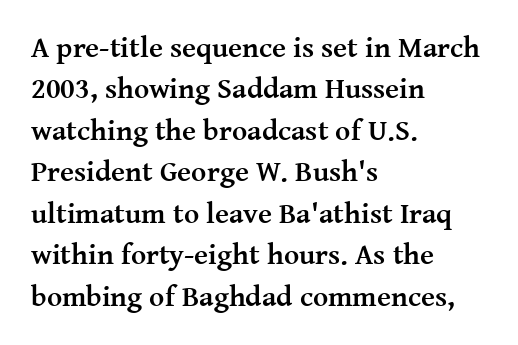
Q: Is the text bold? A: Yes.
Q: Is the text italic (slanted)? A: No, it is upright.
Q: Is the typeface a serif or a sans-serif typeface? A: Serif.
Q: Is the text underlined? A: No.
Q: How is the paragraph aligned? A: Left-aligned.
Q: Is the spacing between letters normal or unusually wide? A: Normal.
Q: Is the spacing between lines tight, normal or loose? A: Normal.
Q: Width (condensed, normal, or wide)? A: Normal.
Q: Stroke contrast? A: Medium.
Q: x-height? A: Medium.
Q: Monospaced? A: No.
